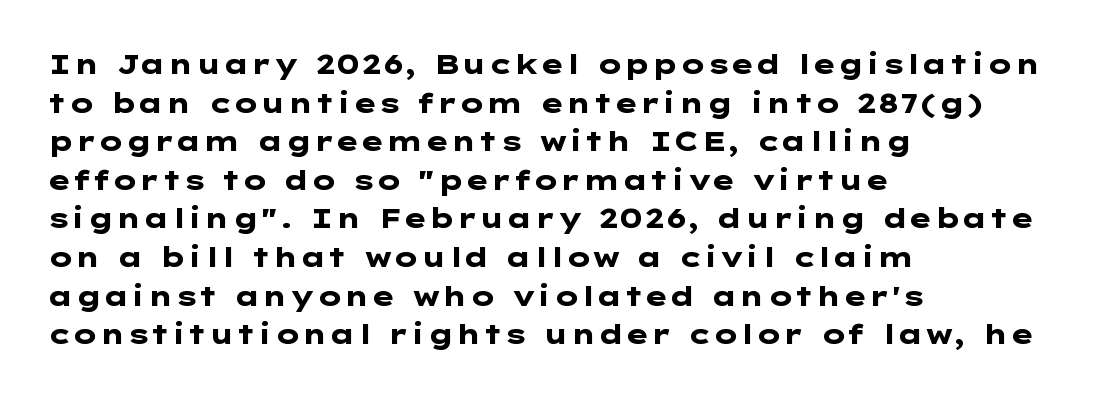
The glyphs are unaccompanied by any horizontal stroke below them. Alignment: flush left. Its strokes are broad and dark, the hallmark of bold type. Designer's note — italics off, roman on.
